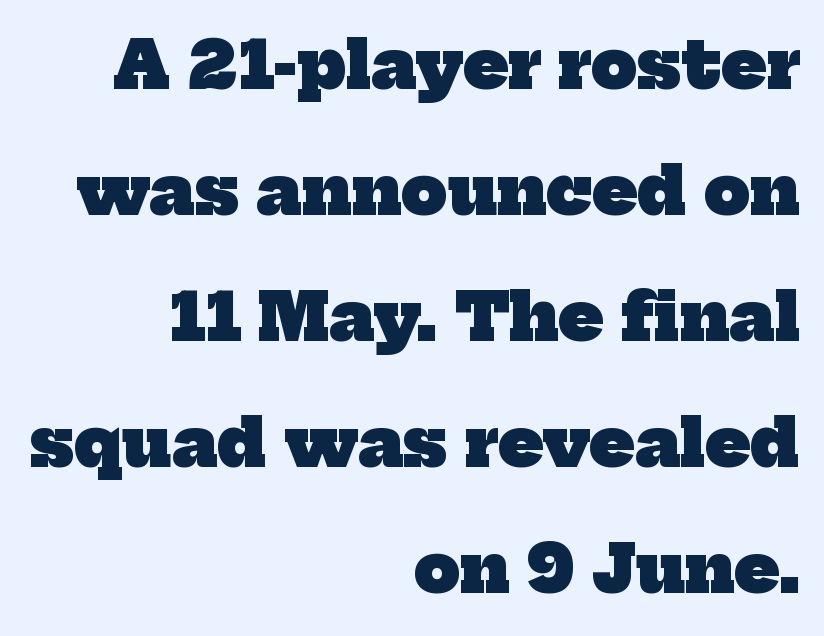
{"serif": "yes", "bold": "yes", "weight": "heavy", "width": "normal", "stroke_contrast": "low", "x_height": "medium", "monospaced": "no", "underline": "no", "align": "right", "line_spacing": "loose", "line_spacing_ratio": 1.94, "letter_spacing": "normal", "letter_spacing_em": 0.0, "glyph_px": 65}
